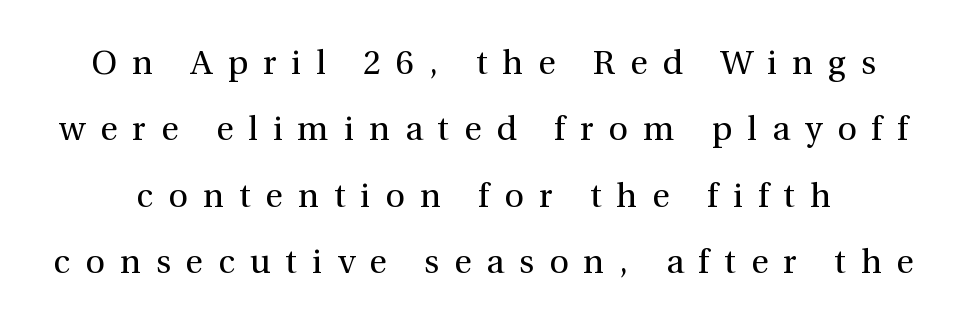
Q: Is the text bold? A: No.
Q: Is the text italic (slanted)? A: No, it is upright.
Q: Is the typeface a serif or a sans-serif typeface? A: Serif.
Q: Is the text underlined? A: No.
Q: Is the spacing between letters normal or unusually wide? A: Unusually wide.
Q: Is the spacing between lines tight, normal or loose? A: Loose.
Q: Width (condensed, normal, or wide)? A: Normal.
Q: x-height? A: Medium.
Q: Monospaced? A: No.
